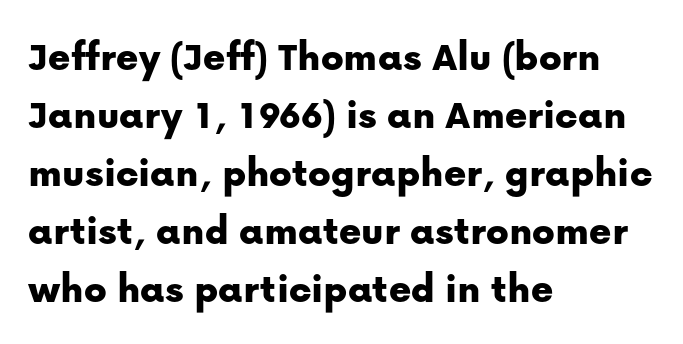
The image shows 42 px sans-serif type, upright; set left-aligned, normal line spacing (1.38x), normal letter spacing, not underlined; low stroke contrast and a medium x-height.
